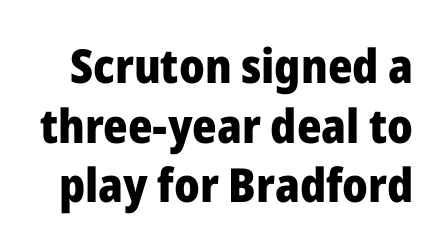
The image shows 47 px heavy sans-serif type, upright; set normal line spacing (1.27x), normal letter spacing, not underlined; low stroke contrast and a medium x-height.
